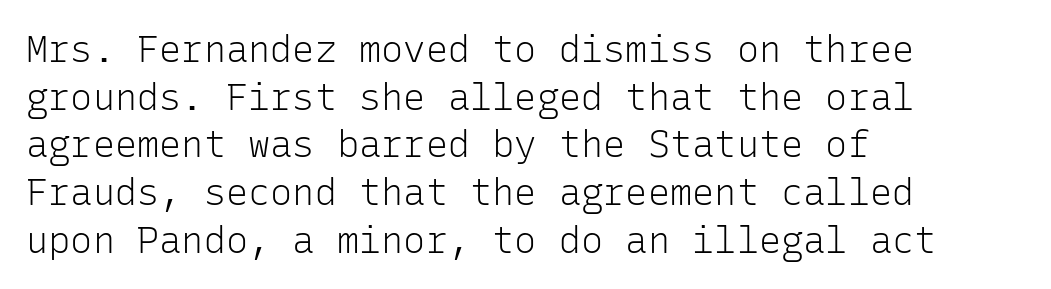
Font category for this specimen: sans-serif. Inter-character spacing is left at the font's built-in metrics. Every character here occupies the same horizontal width, giving the sample a typewriter-like rhythm. Underline: absent. Italic: no, the glyphs are upright roman. Compared with a typical body face, this is equally light or lighter still.
